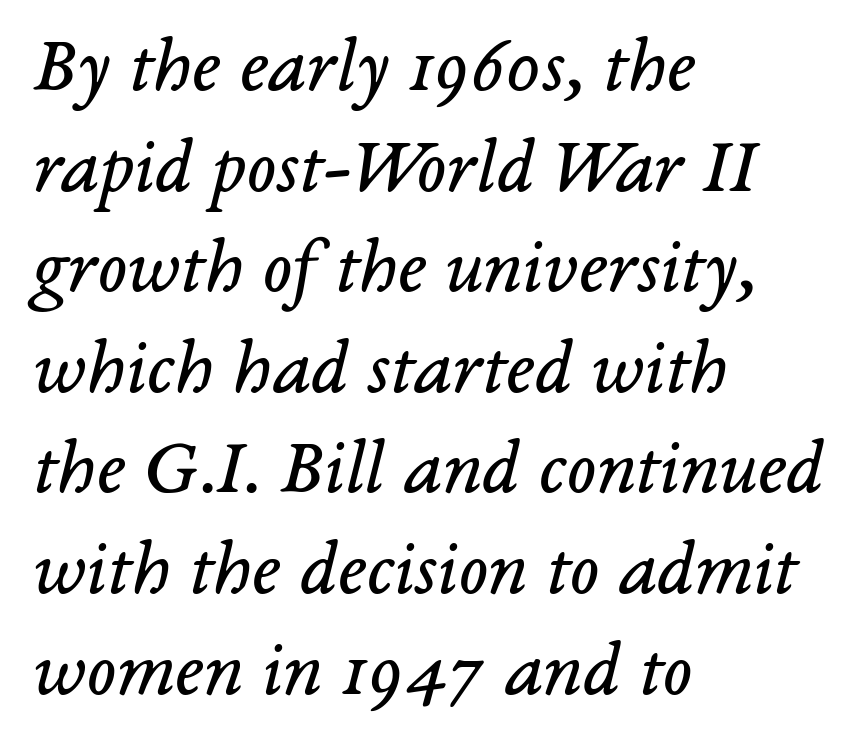
The image shows 78 px regular-weight serif type, italic (leaning right); set left-aligned, normal line spacing (1.29x), normal letter spacing, not underlined; low stroke contrast and a medium x-height.
